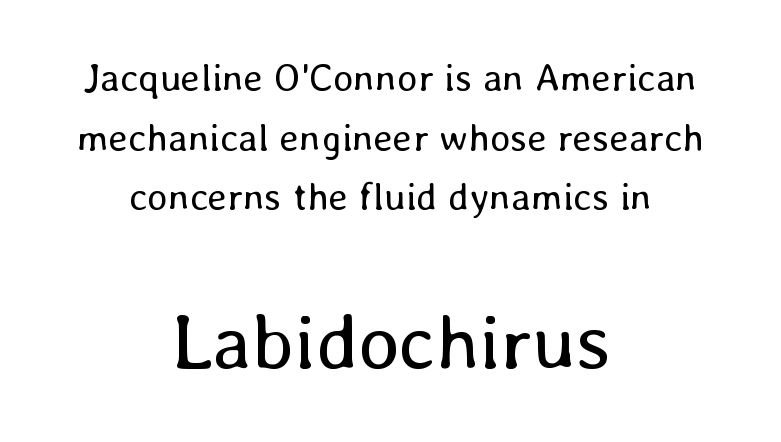
The weight would be labelled regular, book, light, or lighter still. Ascenders rise straight up at ninety degrees. Larger block? The one below; the one above is distinctly smaller. Standard letterfit; no display-style spreading of the glyphs. Spacing verdict: proportional, widths tailored to each character. The rendering positions every line midway between the sides.
